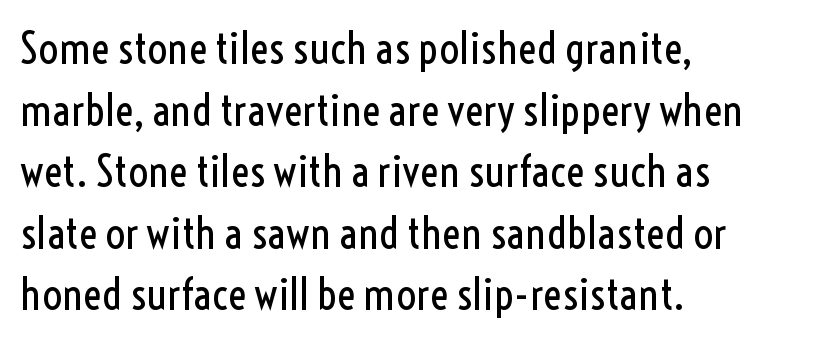
Glyph-to-glyph distance matches everyday printed text. The letters stand straight up with perfectly vertical stems. Caption: face not bold, strokes unweighted. The text block is weighted toward the left margin, trailing off unevenly rightward.
